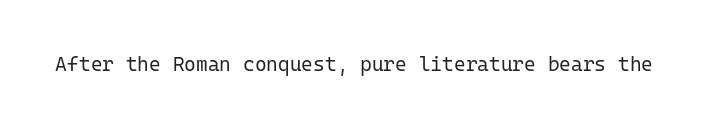
Posture: upright roman. Short note: letters normally spaced. The weight would be labelled regular, book, light, or lighter still. Lines of text with bare space underneath.
